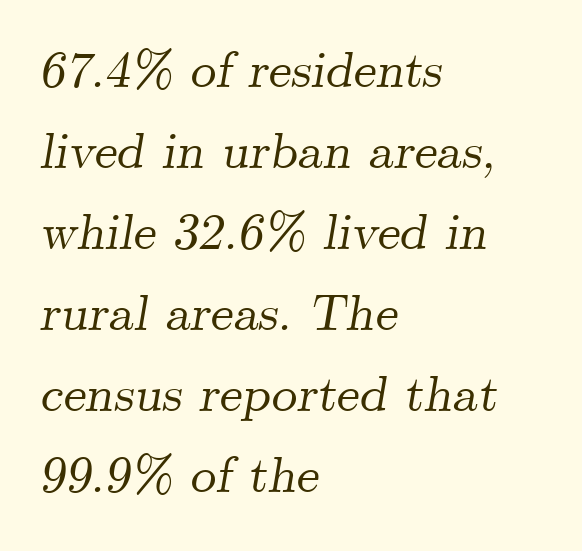
Q: Is the text italic (slanted)? A: Yes, it leans right by about 9 degrees.
Q: Is the typeface a serif or a sans-serif typeface? A: Serif.
Q: Is the text underlined? A: No.
Q: How is the paragraph aligned? A: Left-aligned.
Q: Is the spacing between letters normal or unusually wide? A: Normal.
Q: Is the spacing between lines tight, normal or loose? A: Normal.
Q: Width (condensed, normal, or wide)? A: Normal.
Q: Stroke contrast? A: Medium.
Q: x-height? A: Small.
Q: Monospaced? A: No.
